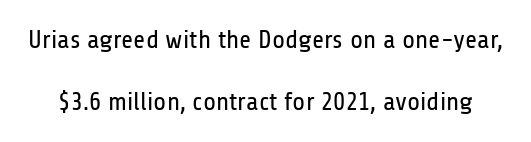
The image shows 26 px text type, upright; set loose line spacing (2.4x), normal letter spacing, not underlined.
